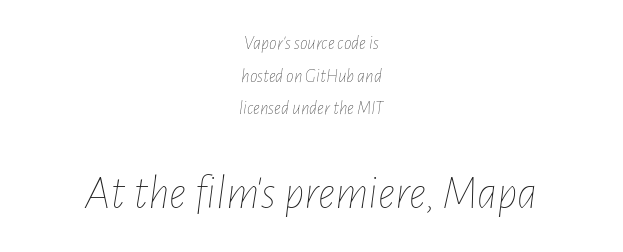
{"italic": "yes", "lean": "right", "slant_degrees": 7, "bold": "no", "weight": "thin", "width": "condensed", "stroke_contrast": "low", "x_height": "medium", "monospaced": "no", "underline": "no", "align": "center", "line_spacing_ratio": 1.72, "letter_spacing": "normal", "letter_spacing_em": 0.0, "larger_block": "second", "size_ratio": 2.53, "glyph_px": 48}
